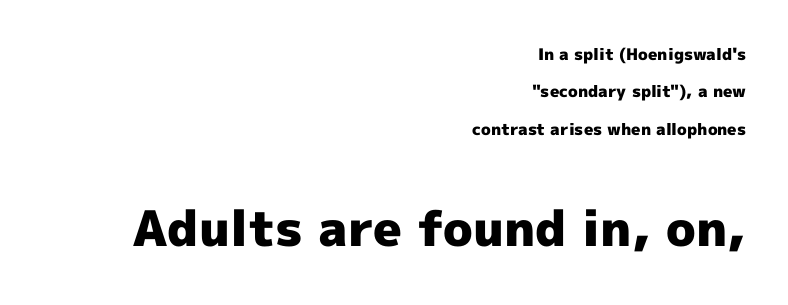
A sans-serif font was chosen for this passage. Airy leading. The face used here is proportionally spaced, like ordinary book or web type. Heft: maximum for text — a bold. Casual observation: everything's shoved over to the right. In terms of letterspacing, this is plain default setting.
